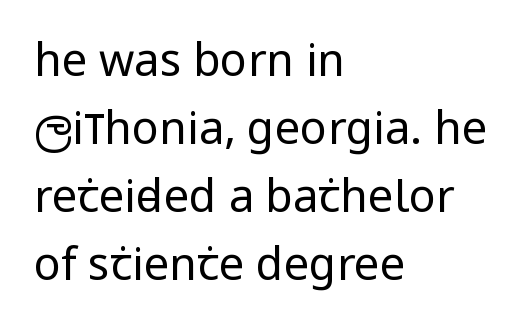
The image shows 45 px regular-weight, condensed sans-serif type, upright; set left-aligned, normal line spacing (1.51x), normal letter spacing, not underlined; low stroke contrast and a large x-height.
